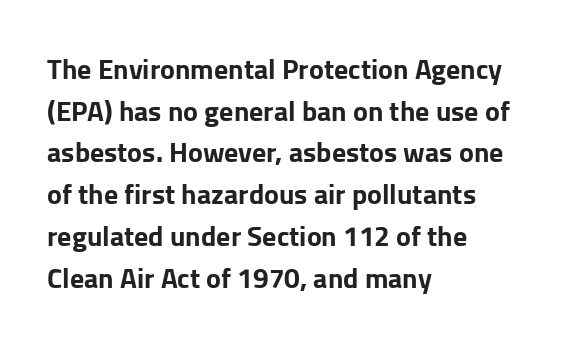
Q: Is the text bold? A: Yes.
Q: Is the text italic (slanted)? A: No, it is upright.
Q: Is the typeface a serif or a sans-serif typeface? A: Sans-serif.
Q: Is the text underlined? A: No.
Q: How is the paragraph aligned? A: Left-aligned.
Q: Is the spacing between letters normal or unusually wide? A: Normal.
Q: Is the spacing between lines tight, normal or loose? A: Normal.
Q: Width (condensed, normal, or wide)? A: Normal.
Q: Stroke contrast? A: Low.
Q: x-height? A: Medium.
Q: Monospaced? A: No.
